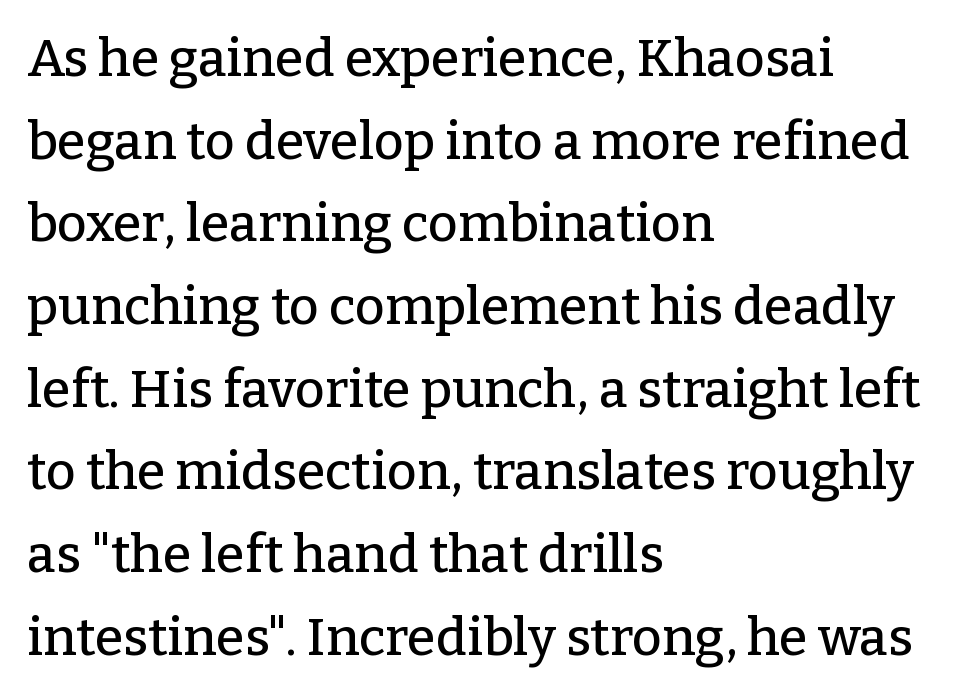
The image shows 52 px serif type, upright; set left-aligned, normal line spacing (1.59x), normal letter spacing, not underlined; low stroke contrast and a medium x-height.
